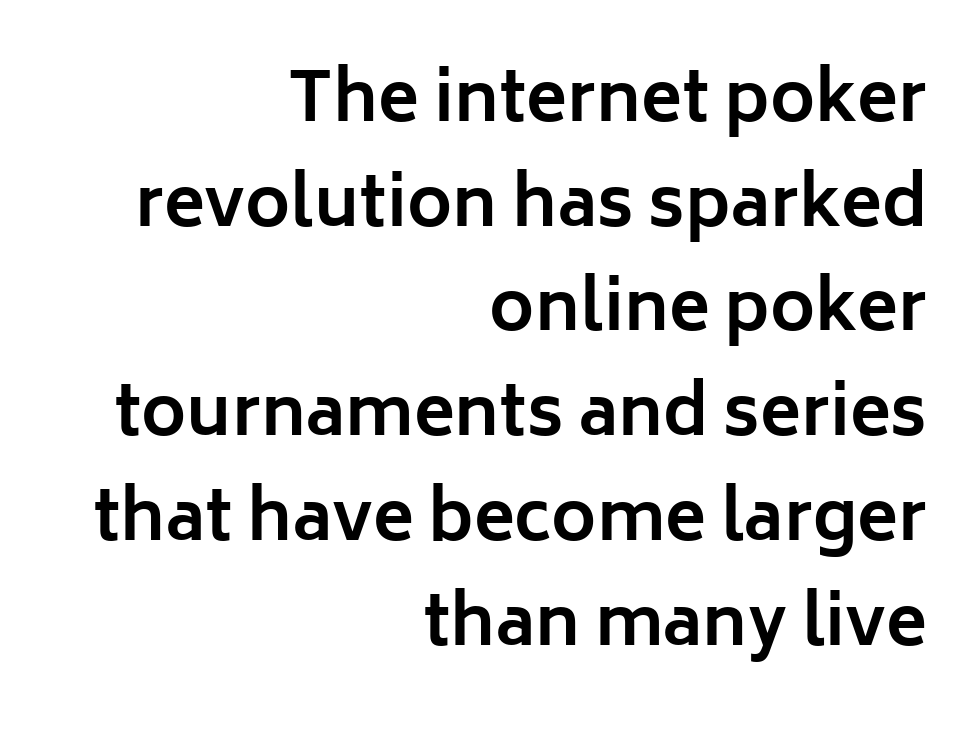
{"serif": "no", "italic": "no", "bold": "yes", "weight": "bold", "width": "normal", "stroke_contrast": "low", "x_height": "medium", "monospaced": "no", "underline": "no", "align": "right", "line_spacing": "normal", "line_spacing_ratio": 1.54, "letter_spacing": "normal", "letter_spacing_em": 0.0, "glyph_px": 68}
